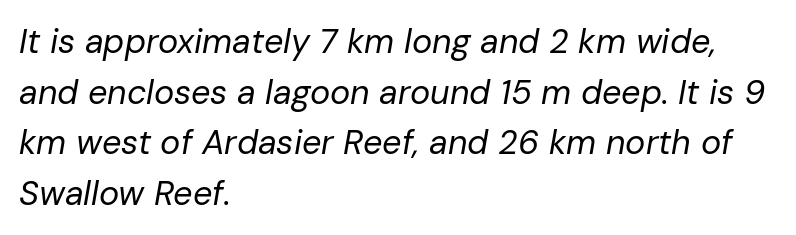
Character widths vary here, with narrow letters taking less room than wide ones. Left-aligned paragraph, ragged on the right. Heft: none added — not bold. Beneath every word, the page is bare.
